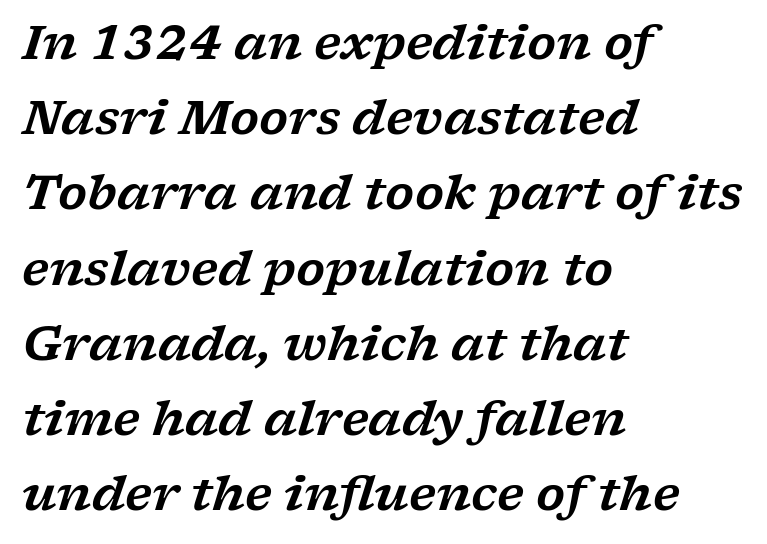
Type without underlining. The passage shown leans; its letterforms are oblique. Glyph-to-glyph distance matches everyday printed text. Varying glyph widths throughout — classic text-font behaviour. The glyphs in this specimen are seriffed. Teacher's note: observe the even left margin — that is flush-left alignment.
